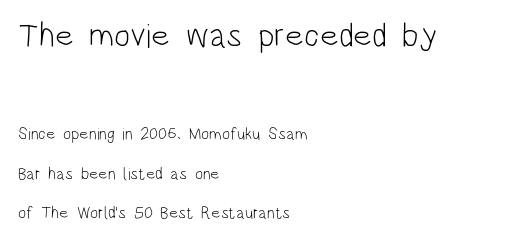
Q: Is the text bold? A: No.
Q: Is the text italic (slanted)? A: No, it is upright.
Q: Is the typeface a serif or a sans-serif typeface? A: Sans-serif.
Q: Is the text underlined? A: No.
Q: How is the paragraph aligned? A: Left-aligned.
Q: Is the spacing between letters normal or unusually wide? A: Normal.
Q: Is the spacing between lines tight, normal or loose? A: Loose.
Q: Which block of text is set in a larger size, the first (top) or the second (bottom)? A: The first (top) one.
Q: Width (condensed, normal, or wide)? A: Condensed.
Q: Stroke contrast? A: Low.
Q: x-height? A: Large.
Q: Monospaced? A: No.
